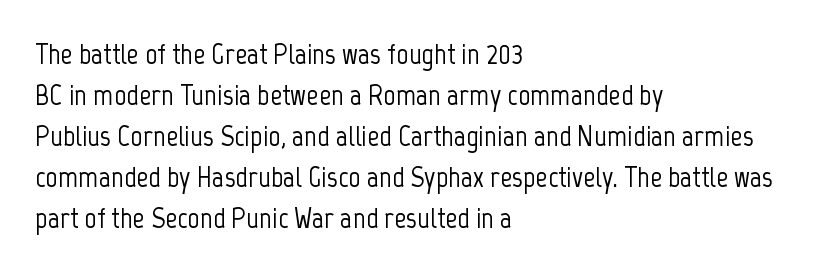
Character widths vary here, with narrow letters taking less room than wide ones. Nobody drew a line under any word here. If you measured baseline to baseline, you'd find a middling distance. The font family rendered here belongs to the sans-serif group. If you drew a ruler down the left edge, every line would touch it.
